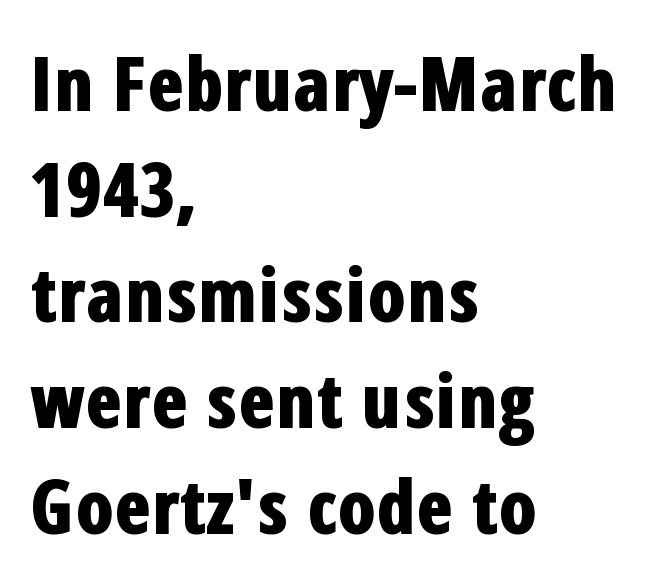
{"serif": "no", "italic": "no", "bold": "yes", "weight": "bold", "width": "condensed", "stroke_contrast": "low", "x_height": "medium", "monospaced": "no", "underline": "no", "align": "left", "line_spacing": "normal", "line_spacing_ratio": 1.41, "letter_spacing": "normal", "letter_spacing_em": 0.0, "glyph_px": 75}
